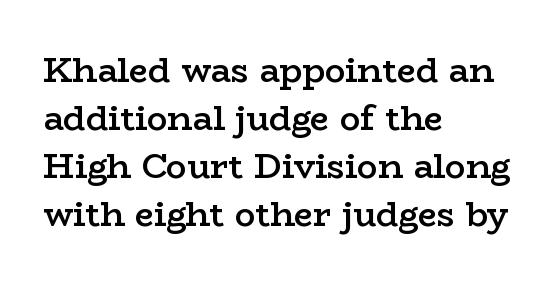
The image shows 34 px semibold, wide serif type, upright; set left-aligned, normal line spacing (1.41x), normal letter spacing, not underlined; low stroke contrast and a medium x-height.
